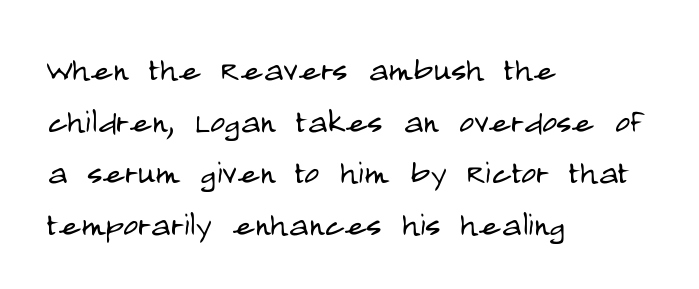
Summary of vertical rhythm: regular, with standard interline spacing. The letterforms sit at book weight or below. There is no visible air inserted between adjacent glyphs. Descenders are the only things crossing below the line. If you drew a ruler down the left edge, every line would touch it. The rendering uses natural spacing where letterforms have individual widths.
